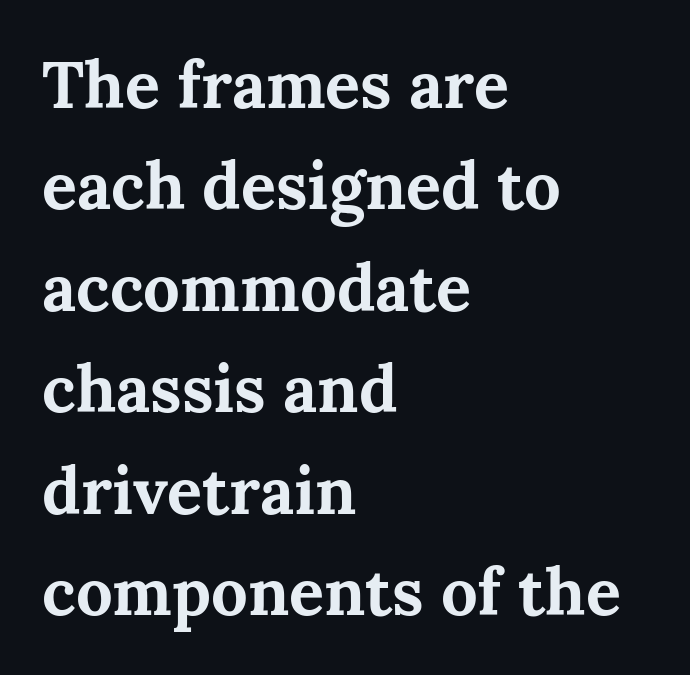
Q: Is the text bold? A: Yes.
Q: Is the text italic (slanted)? A: No, it is upright.
Q: Is the typeface a serif or a sans-serif typeface? A: Serif.
Q: Is the text underlined? A: No.
Q: How is the paragraph aligned? A: Left-aligned.
Q: Is the spacing between letters normal or unusually wide? A: Normal.
Q: Is the spacing between lines tight, normal or loose? A: Normal.
Q: Width (condensed, normal, or wide)? A: Normal.
Q: Stroke contrast? A: Medium.
Q: x-height? A: Medium.
Q: Monospaced? A: No.
